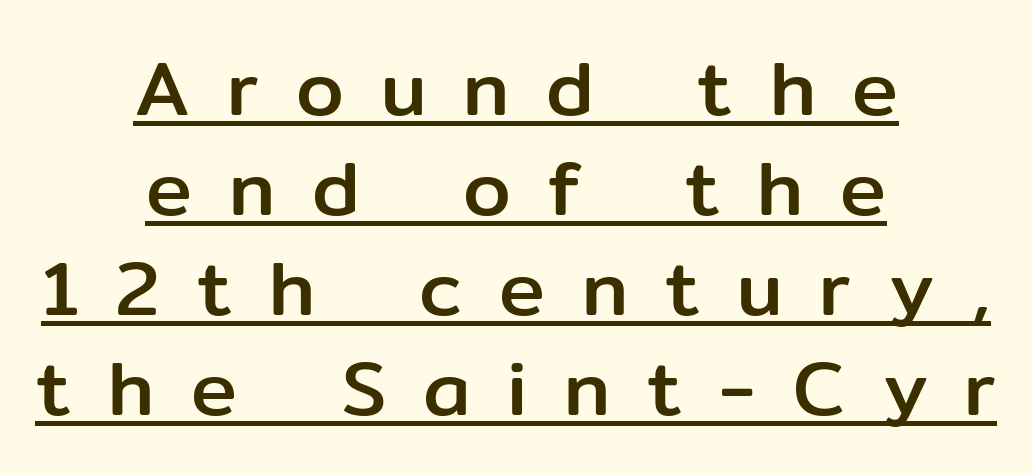
These lines are rendered in a variable-pitch font. A typographer would call this underscored text. Unlike italic type, these characters show no tilt at all. Between one letter and the next there's a generous, obvious gap. The characters display no serif detailing; their extremities are plain.
